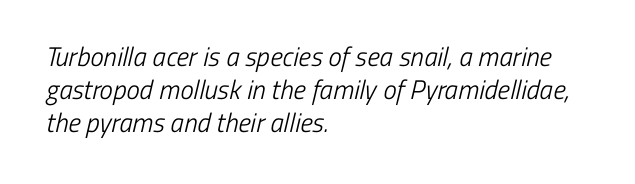
The ragged edge is on the right, which tells us the setting is flush left. The specimen omits any rule beneath the text block's lines. The passage shown has conventional tracking throughout. Think standard paragraph weight, or any step lighter than that.
